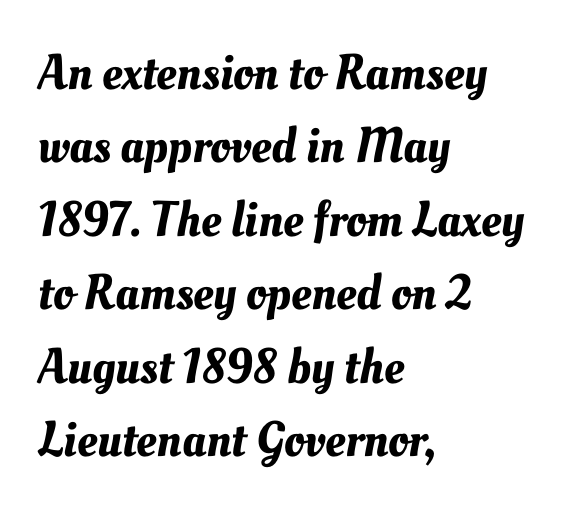
The ragged edge is on the right, which tells us the setting is flush left. Successive baselines arrive at the customary interval. This sample has the flowing, uneven cadence of proportional lettering. Just letters on the line, the space beneath them empty. The horizontal fit of the characters is conventional and even.
